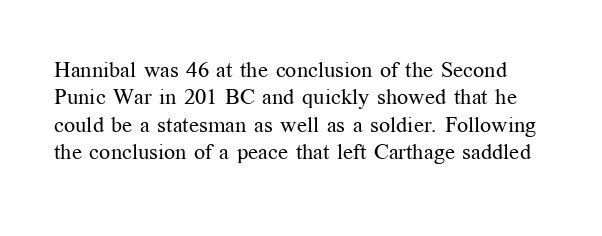
Q: Is the text bold? A: No.
Q: Is the text italic (slanted)? A: No, it is upright.
Q: Is the text underlined? A: No.
Q: Is the spacing between letters normal or unusually wide? A: Normal.
